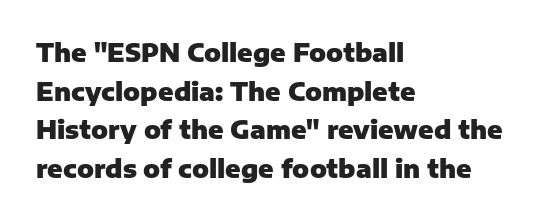
The image shows 25 px bold type, upright; set left-aligned, normal line spacing (1.55x), normal letter spacing, not underlined.
